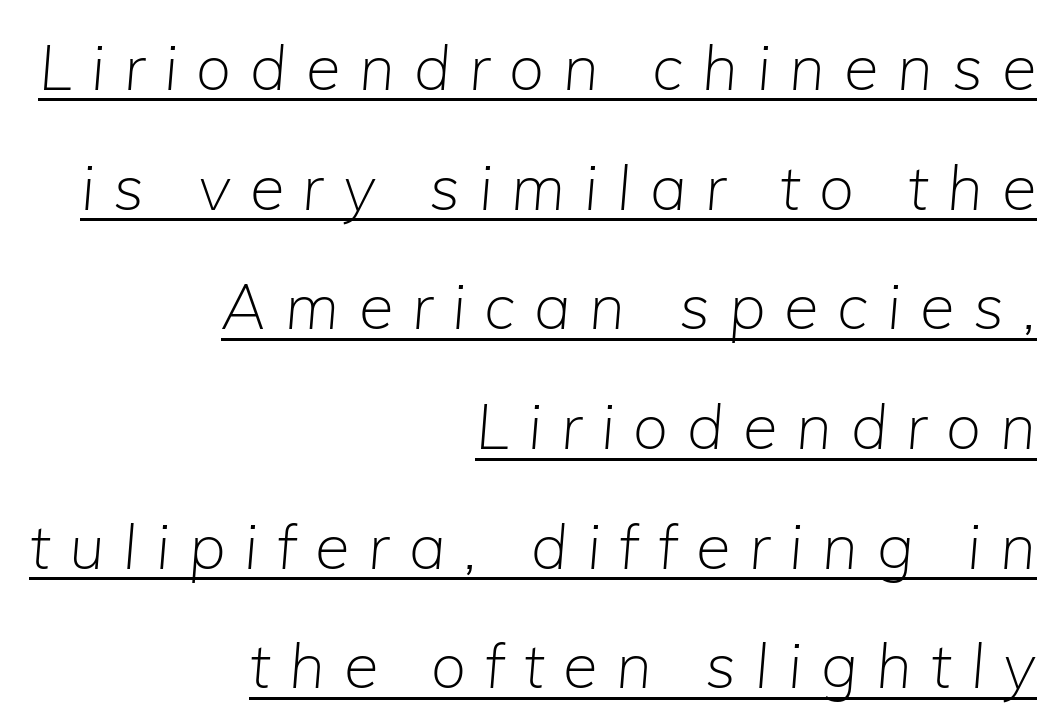
{"italic": "yes", "lean": "right", "slant_degrees": 5, "bold": "no", "weight": "light", "width": "normal", "stroke_contrast": "low", "x_height": "medium", "monospaced": "no", "underline": "yes", "align": "right", "line_spacing": "loose", "line_spacing_ratio": 1.9, "letter_spacing": "wide", "letter_spacing_em": 0.3, "glyph_px": 63}
